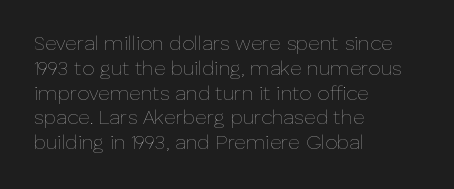
Q: Is the text bold? A: No.
Q: Is the text italic (slanted)? A: No, it is upright.
Q: Is the text underlined? A: No.
Q: How is the paragraph aligned? A: Left-aligned.
Q: Is the spacing between letters normal or unusually wide? A: Normal.
